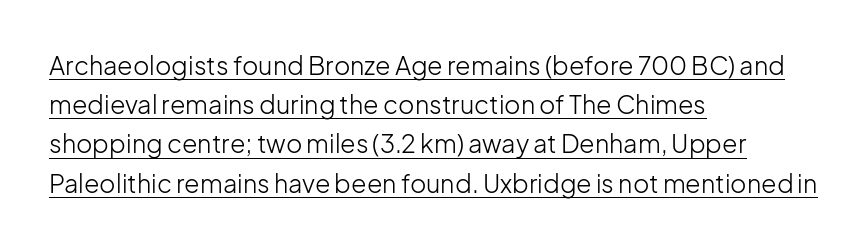
The image shows 25 px text type, upright; set left-aligned, normal line spacing (1.57x), normal letter spacing, underlined.
